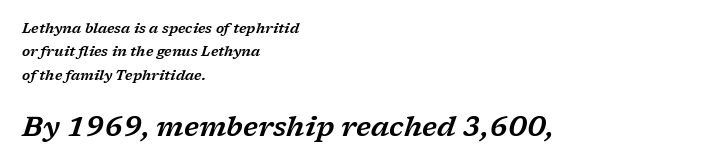
The rag falls on the right side of this text block. Quick note: italic. Old-style or modern, the face here clearly has serifs. This rendering features lettering with no underline.
